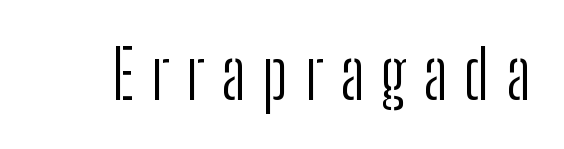
The image shows 67 px light, condensed sans-serif type, upright; set unusually wide letter spacing (+0.25 em), not underlined; low stroke contrast and a medium x-height.
